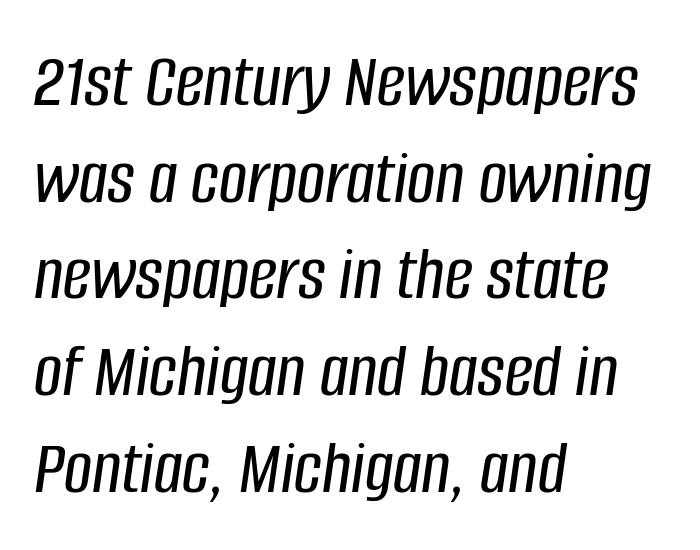
Q: Is the text italic (slanted)? A: Yes, it leans right by about 8 degrees.
Q: Is the text underlined? A: No.
Q: How is the paragraph aligned? A: Left-aligned.
Q: Is the spacing between letters normal or unusually wide? A: Normal.
Q: Width (condensed, normal, or wide)? A: Condensed.
Q: Stroke contrast? A: Low.
Q: x-height? A: Large.
Q: Monospaced? A: No.
